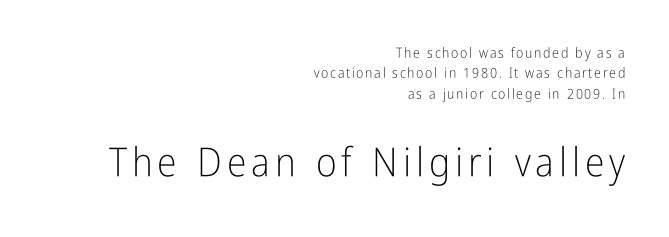
The image shows 40 px light, condensed sans-serif type, upright; set right-aligned, normal line spacing (1.46x), not underlined; the second (bottom) block is 2.86x larger; low stroke contrast and a medium x-height.
